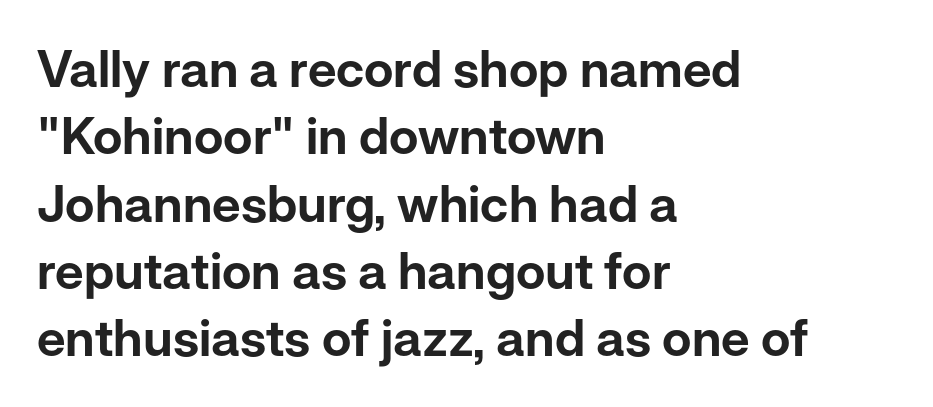
The image shows 51 px sans-serif type, upright; set left-aligned, normal line spacing (1.32x), normal letter spacing, not underlined; low stroke contrast and a medium x-height.
